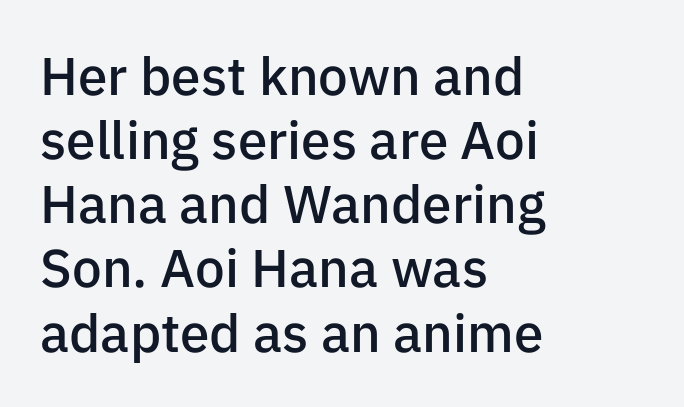
{"serif": "no", "italic": "no", "bold": "semi", "weight": "semibold", "width": "normal", "stroke_contrast": "low", "x_height": "medium", "monospaced": "no", "underline": "no", "align": "left", "line_spacing_ratio": 1.21, "letter_spacing": "normal", "letter_spacing_em": 0.0, "glyph_px": 53}
